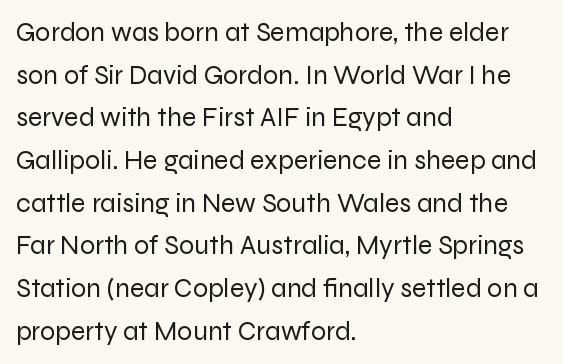
The ragged edge is on the right, which tells us the setting is flush left. Vertical strokes here are truly vertical. Heaviness? Minimal to ordinary, like unemphasized prose. Lines of text with bare space underneath.
